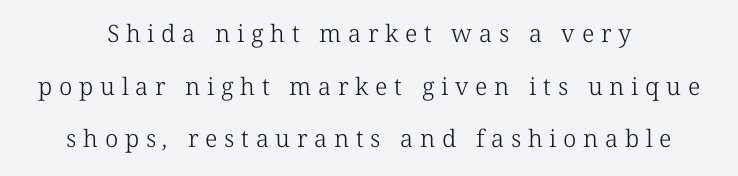
The image shows 24 px text type; set loose line spacing (2.19x), unusually wide letter spacing (+0.28 em), not underlined.
